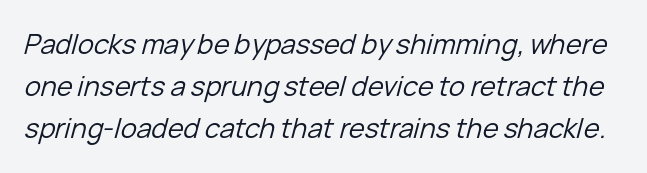
Q: Is the text bold? A: No.
Q: Is the text italic (slanted)? A: Yes, it leans right by about 15 degrees.
Q: Is the text underlined? A: No.
Q: Is the spacing between letters normal or unusually wide? A: Normal.
Q: Is the spacing between lines tight, normal or loose? A: Normal.
